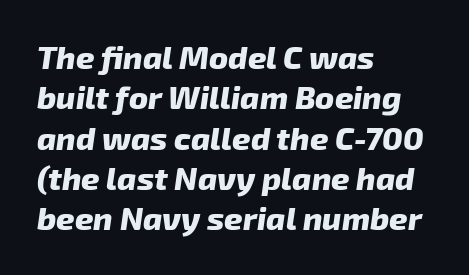
The image shows 32 px heavy type, italic (leaning right); set left-aligned, normal line spacing (1.26x), normal letter spacing, not underlined; low stroke contrast and a medium x-height.
